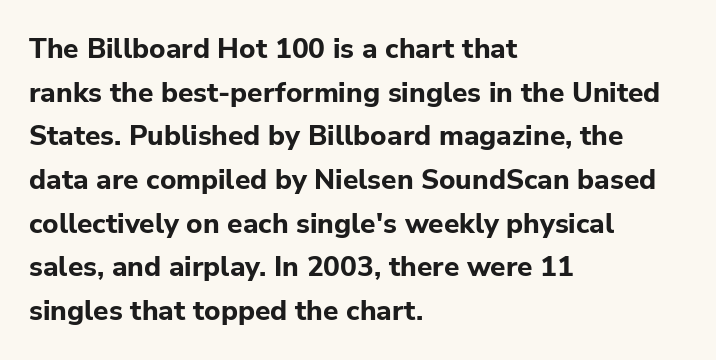
The image shows 28 px bold sans-serif type, upright; set left-aligned, normal line spacing (1.56x), normal letter spacing, not underlined; low stroke contrast and a medium x-height.
